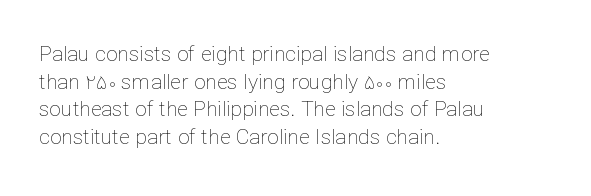
The image shows 21 px text type, upright; set left-aligned, normal line spacing (1.32x), normal letter spacing, not underlined.
